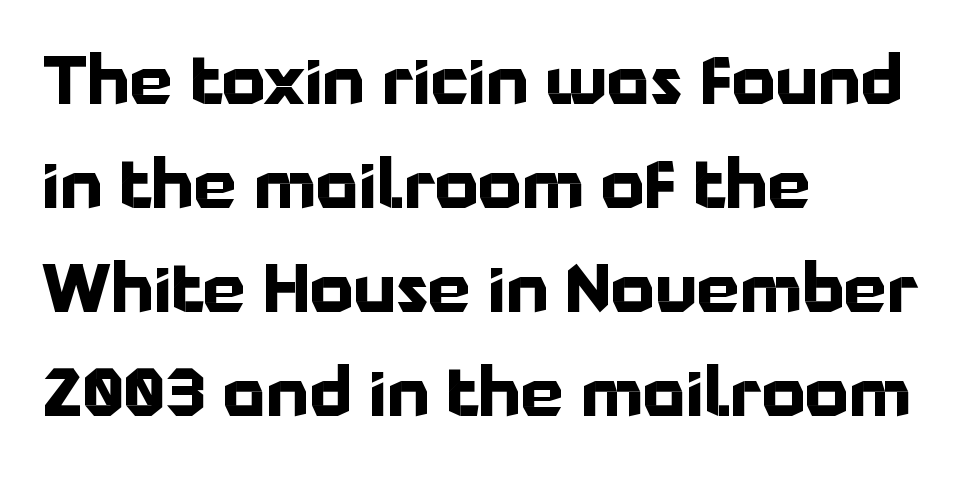
{"serif": "no", "italic": "no", "bold": "yes", "weight": "bold", "width": "normal", "stroke_contrast": "low", "x_height": "medium", "monospaced": "no", "underline": "no", "align": "left", "line_spacing": "normal", "line_spacing_ratio": 1.53, "letter_spacing": "normal", "letter_spacing_em": 0.0, "glyph_px": 68}
